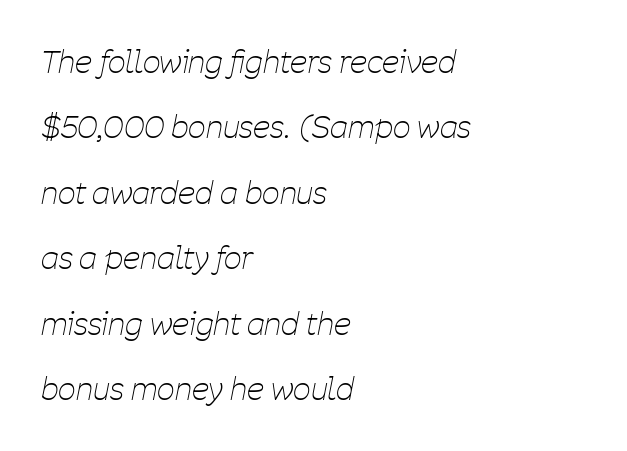
The image shows 31 px thin, condensed type, italic (leaning right); set left-aligned, loose line spacing (2.11x), normal letter spacing, not underlined; low stroke contrast and a medium x-height.
